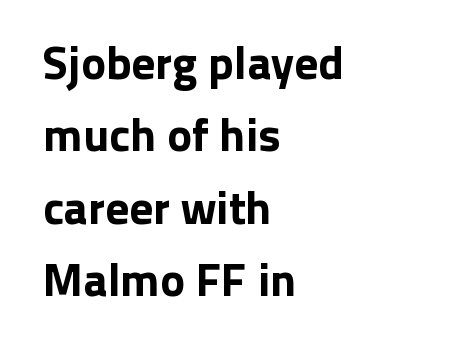
Q: Is the text italic (slanted)? A: No, it is upright.
Q: Is the typeface a serif or a sans-serif typeface? A: Sans-serif.
Q: Is the text underlined? A: No.
Q: How is the paragraph aligned? A: Left-aligned.
Q: Is the spacing between letters normal or unusually wide? A: Normal.
Q: Is the spacing between lines tight, normal or loose? A: Normal.
Q: Width (condensed, normal, or wide)? A: Normal.
Q: Stroke contrast? A: Low.
Q: x-height? A: Medium.
Q: Monospaced? A: No.
